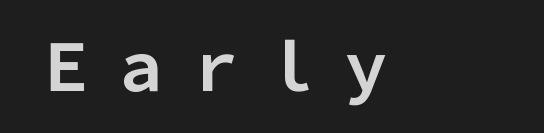
The image shows 64 px bold sans-serif type, upright; set not underlined; low stroke contrast and a medium x-height.
